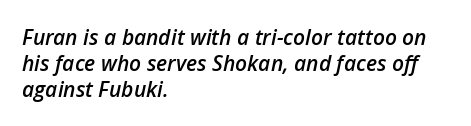
The space beneath each line is pristine and unruled. Style check: oblique. As a designer I'd log this as weight 600, semibold. Left-aligned paragraph, ragged on the right. The letters sit at their default tracking, neither squeezed nor spread.
